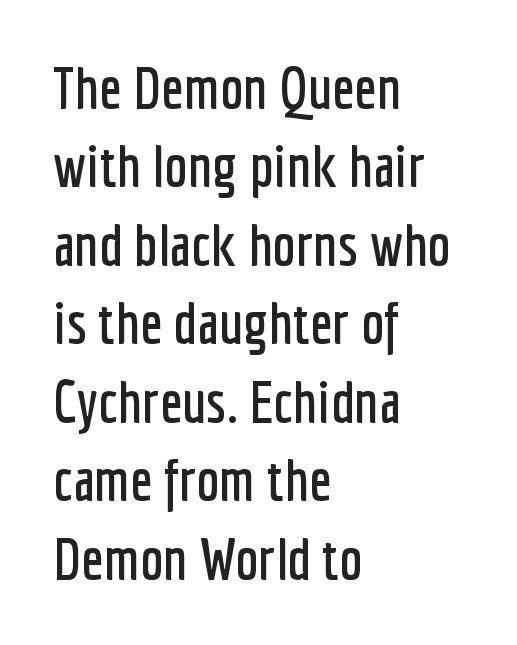
Unlike italic type, these characters show no tilt at all. A clean baseline with only descenders dipping below it. Quick note: interline space is typical. These lines are rendered in a variable-pitch font.
